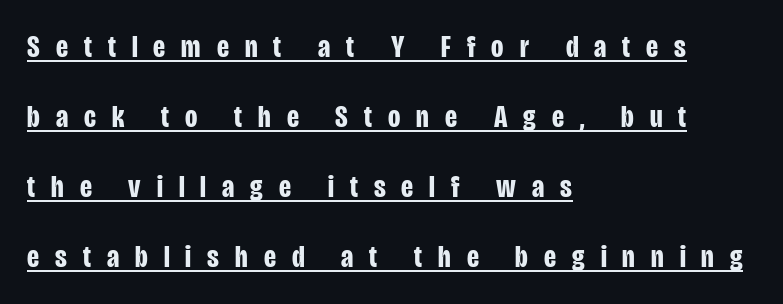
{"serif": "no", "italic": "no", "bold": "yes", "weight": "bold", "width": "condensed", "stroke_contrast": "low", "x_height": "large", "monospaced": "no", "underline": "yes", "align": "left", "line_spacing": "loose", "line_spacing_ratio": 2.19, "letter_spacing": "wide", "letter_spacing_em": 0.5, "glyph_px": 32}
